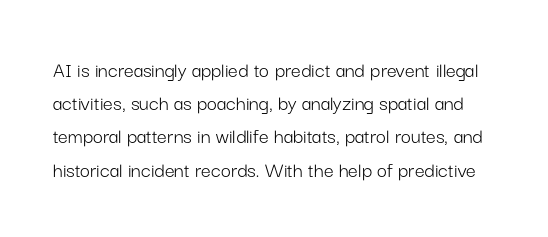
{"italic": "no", "bold": "no", "underline": "no", "line_spacing": "normal", "line_spacing_ratio": 1.51, "letter_spacing": "normal", "letter_spacing_em": 0.0, "glyph_px": 22}
